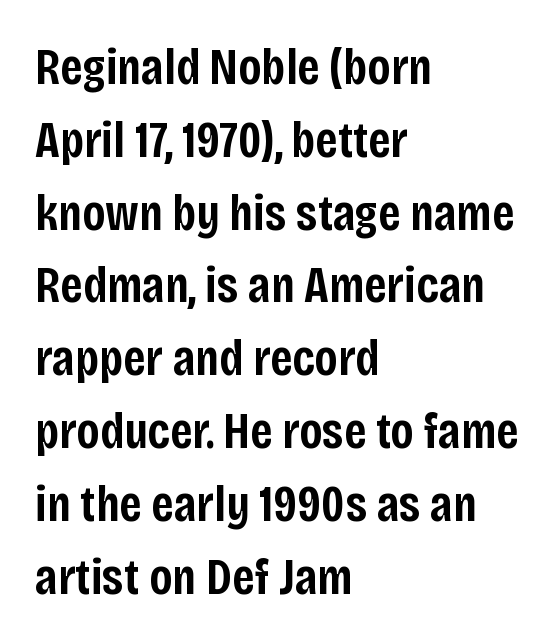
The image shows 52 px semibold, condensed sans-serif type, upright; set left-aligned, normal line spacing (1.4x), normal letter spacing, not underlined; low stroke contrast and a large x-height.
